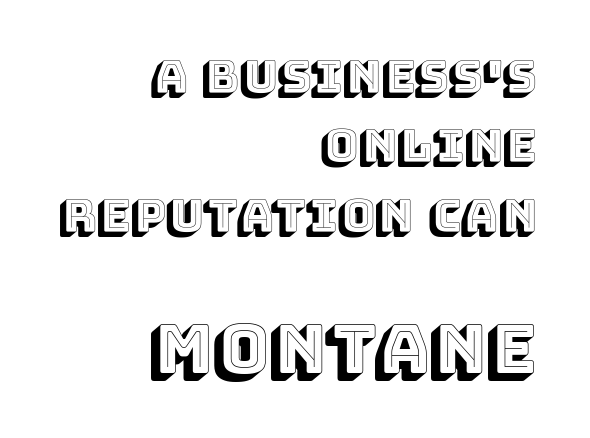
The image shows 67 px text type, upright; set right-aligned, normal line spacing (1.54x), normal letter spacing, not underlined; the second (bottom) block is 1.49x larger; a large x-height.
